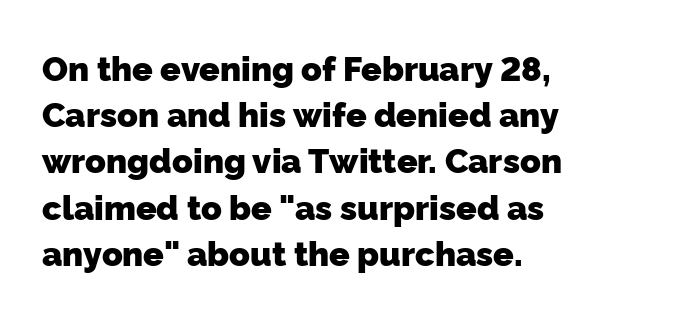
Q: Is the text bold? A: Yes.
Q: Is the typeface a serif or a sans-serif typeface? A: Sans-serif.
Q: Is the text underlined? A: No.
Q: How is the paragraph aligned? A: Left-aligned.
Q: Is the spacing between letters normal or unusually wide? A: Normal.
Q: Is the spacing between lines tight, normal or loose? A: Normal.
Q: Width (condensed, normal, or wide)? A: Normal.
Q: Stroke contrast? A: Low.
Q: x-height? A: Medium.
Q: Monospaced? A: No.
